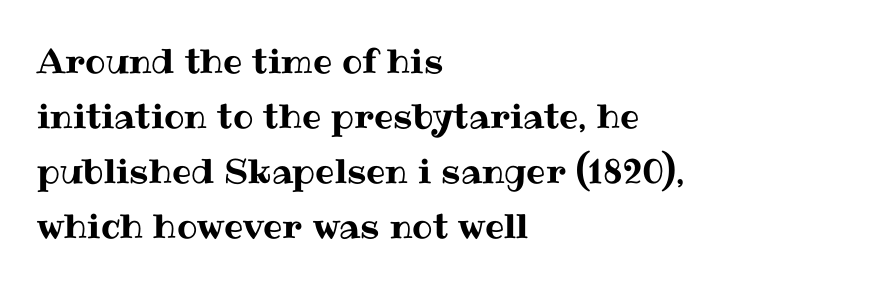
Q: Is the text italic (slanted)? A: No, it is upright.
Q: Is the text underlined? A: No.
Q: How is the paragraph aligned? A: Left-aligned.
Q: Is the spacing between letters normal or unusually wide? A: Normal.
Q: Is the spacing between lines tight, normal or loose? A: Normal.
Q: Width (condensed, normal, or wide)? A: Normal.
Q: Stroke contrast? A: Medium.
Q: x-height? A: Medium.
Q: Monospaced? A: No.
